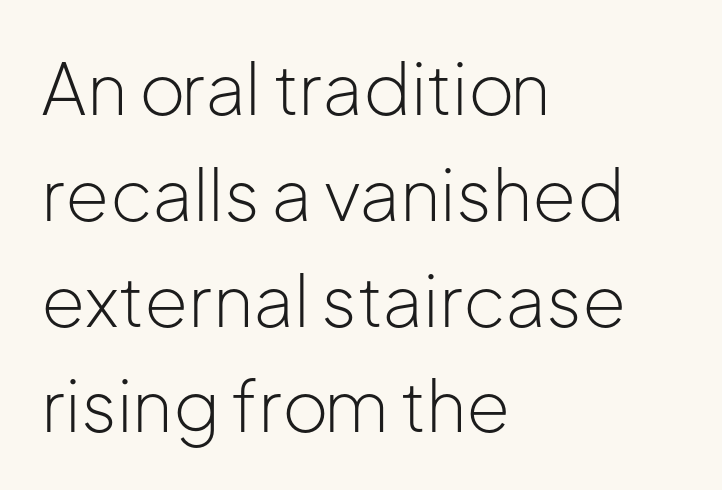
No feet cap the strokes, marking this as sans-serif type. Compared with typical paragraphs, the rows here are spaced about the same. The gaps between neighbouring characters are ordinary and unremarkable. One-word summary of the alignment: left. A typesetter would mark this as roman, not italic.
